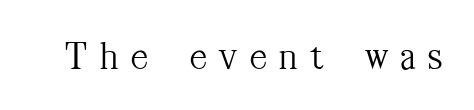
The face used here is rendered with a markedly widened letterfit. Check under the words: just untouched page. You can tell from the footed stems that serif type was used. Weight class: somewhere from thin through regular.
